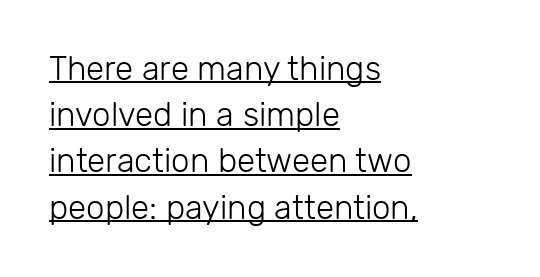
The lettering is marked with a stroke running underneath it. The font is comparable to plain body text, perhaps lighter. I'd call this a sans setting — the letters go barefoot. The lines are quadded left. Every character sits straight up, as roman type does. These lines are rendered in a variable-pitch font.
